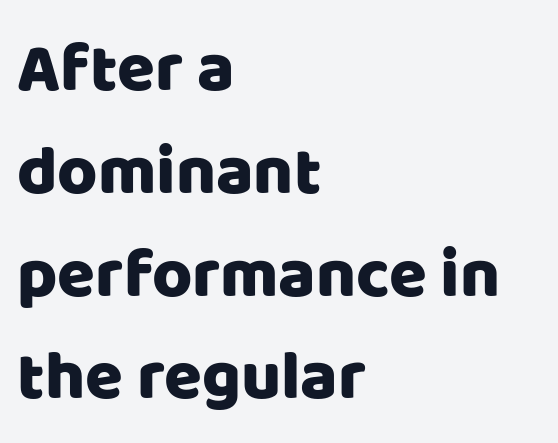
This rendering employs a face without finishing strokes, i.e., a sans-serif. Style check: upright. This rendering leaves character spacing at its baseline value. Varying glyph widths throughout — classic text-font behaviour.
